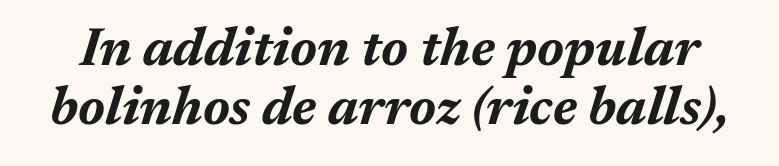
Q: Is the text bold? A: Yes.
Q: Is the text italic (slanted)? A: Yes, it leans right by about 17 degrees.
Q: Is the text underlined? A: No.
Q: Is the spacing between letters normal or unusually wide? A: Normal.
Q: Is the spacing between lines tight, normal or loose? A: Tight.
Q: Width (condensed, normal, or wide)? A: Normal.
Q: Stroke contrast? A: Medium.
Q: x-height? A: Medium.
Q: Monospaced? A: No.
